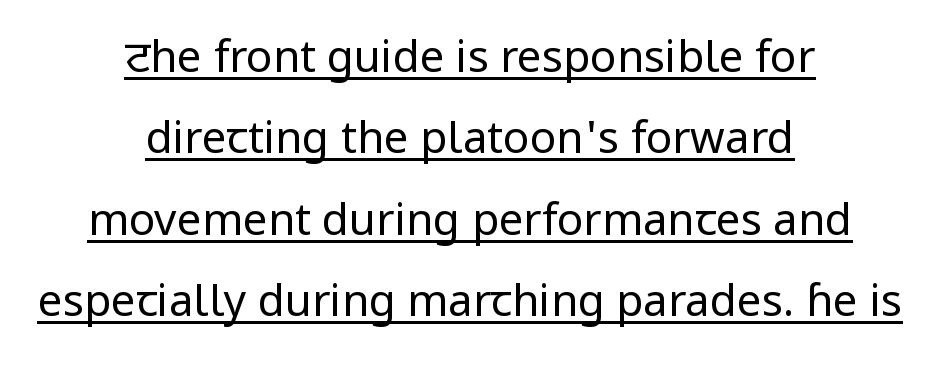
The image shows 44 px regular-weight sans-serif type, upright; set centered, line spacing 1.85x, normal letter spacing, underlined; low stroke contrast and a medium x-height.
